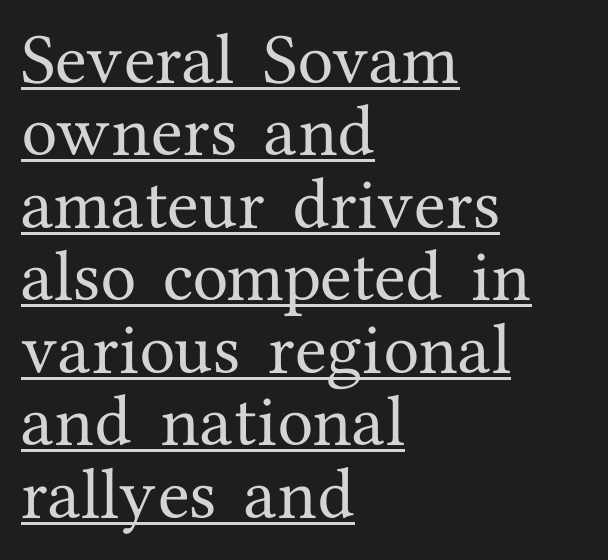
Q: Is the text italic (slanted)? A: No, it is upright.
Q: Is the typeface a serif or a sans-serif typeface? A: Serif.
Q: Is the text underlined? A: Yes.
Q: How is the paragraph aligned? A: Left-aligned.
Q: Is the spacing between letters normal or unusually wide? A: Normal.
Q: Is the spacing between lines tight, normal or loose? A: Normal.
Q: Width (condensed, normal, or wide)? A: Normal.
Q: Stroke contrast? A: Medium.
Q: x-height? A: Medium.
Q: Monospaced? A: No.
